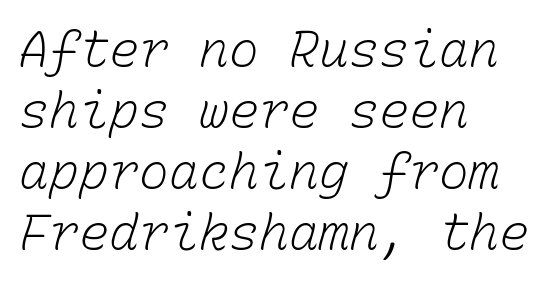
The image shows 50 px light type, monospaced; set left-aligned, line spacing 1.22x, normal letter spacing, not underlined; low stroke contrast and a medium x-height.
